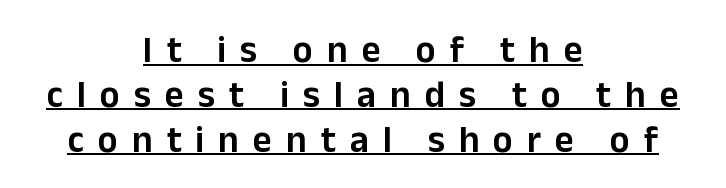
{"serif": "no", "italic": "no", "width": "normal", "stroke_contrast": "low", "x_height": "medium", "monospaced": "no", "underline": "yes", "align": "center", "line_spacing_ratio": 1.21, "letter_spacing": "wide", "letter_spacing_em": 0.38, "glyph_px": 37}
